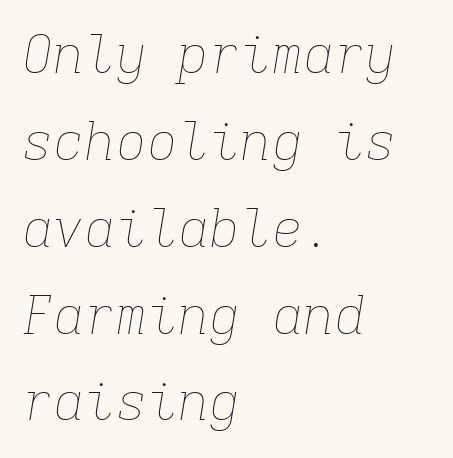
Which margin do the lines hug? The left one — the right edge is uneven. Letters have the restrained weight of plain body copy at most. The line texture is even and compact thanks to regular tracking. In terms of posture, this sample is oblique.
